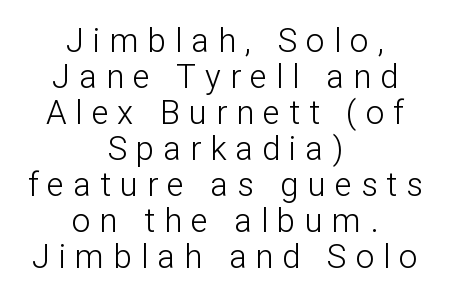
Q: Is the text bold? A: No.
Q: Is the text italic (slanted)? A: No, it is upright.
Q: Is the typeface a serif or a sans-serif typeface? A: Sans-serif.
Q: Is the text underlined? A: No.
Q: How is the paragraph aligned? A: Centered.
Q: Is the spacing between letters normal or unusually wide? A: Unusually wide.
Q: Is the spacing between lines tight, normal or loose? A: Tight.
Q: Width (condensed, normal, or wide)? A: Normal.
Q: Stroke contrast? A: Low.
Q: x-height? A: Medium.
Q: Monospaced? A: No.
